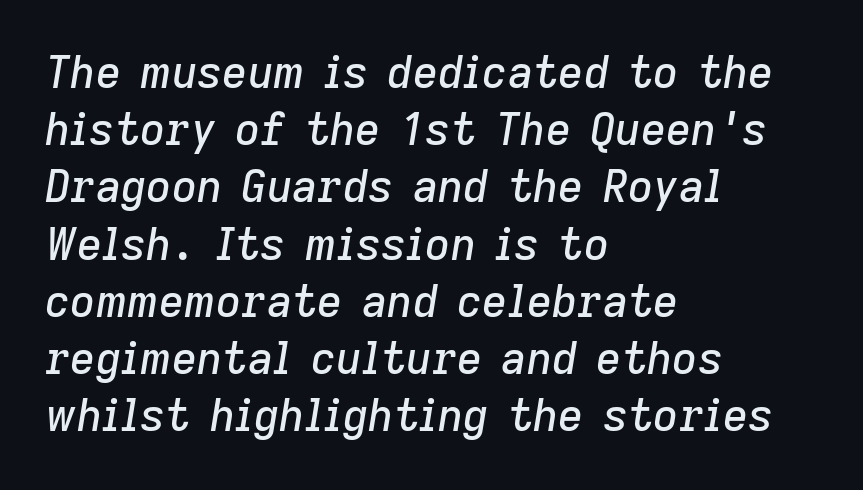
The image shows 44 px text type, italic (leaning right); set left-aligned, normal line spacing (1.3x), normal letter spacing, not underlined; low stroke contrast and a medium x-height.
